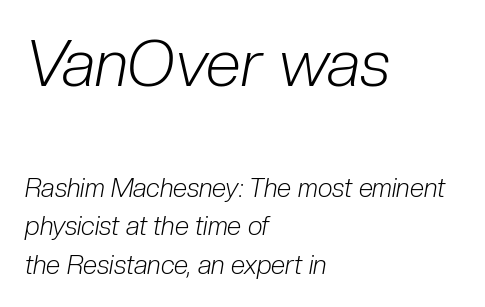
{"italic": "yes", "lean": "right", "slant_degrees": 10, "bold": "no", "weight": "light", "width": "condensed", "stroke_contrast": "low", "x_height": "medium", "monospaced": "no", "underline": "no", "align": "left", "line_spacing": "normal", "line_spacing_ratio": 1.49, "letter_spacing": "normal", "letter_spacing_em": 0.0, "larger_block": "first", "size_ratio": 2.46, "glyph_px": 64}
